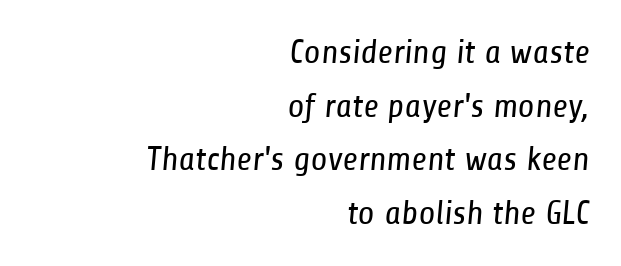
You can tell from the bare stems that sans-serif type was used. What's the leading like? Ordinary, nothing unusual. Is this a fixed-width face? No — the glyphs have proportional, varying widths. Compared with a flush-left layout, this one pins lines to the opposite, right side.
